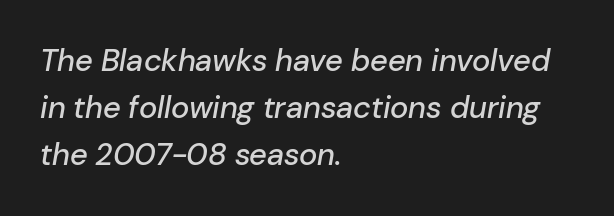
The image shows 31 px text type, italic (leaning right); set left-aligned, normal line spacing (1.52x), normal letter spacing, not underlined; low stroke contrast and a medium x-height.
